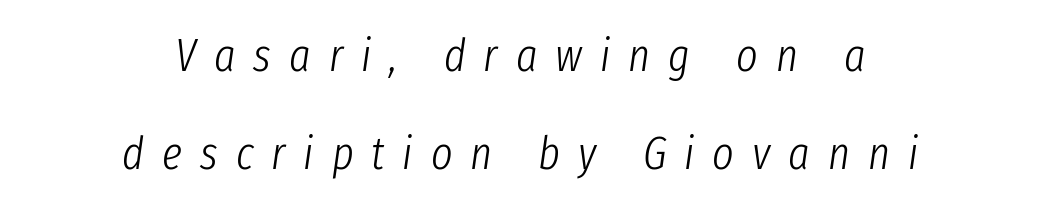
The image shows 46 px light, condensed type, italic (leaning right); set centered, loose line spacing (2.14x), unusually wide letter spacing (+0.39 em), not underlined; low stroke contrast and a medium x-height.
